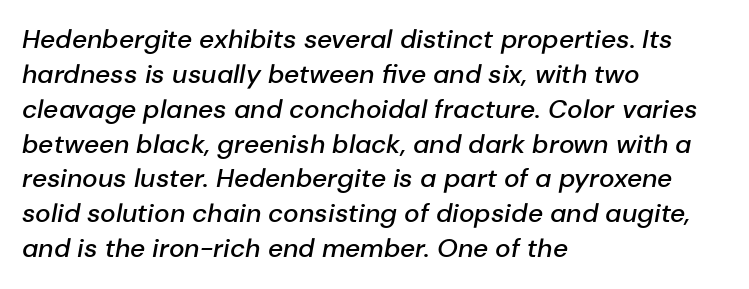
Glyph-to-glyph distance matches everyday printed text. The passage shown stacks its lines at a standard gap. You can tell it's italic because the verticals aren't actually vertical. Horizontal alignment here is leftward, the default for most running prose. The font is running at a semibold setting, under full bold.
